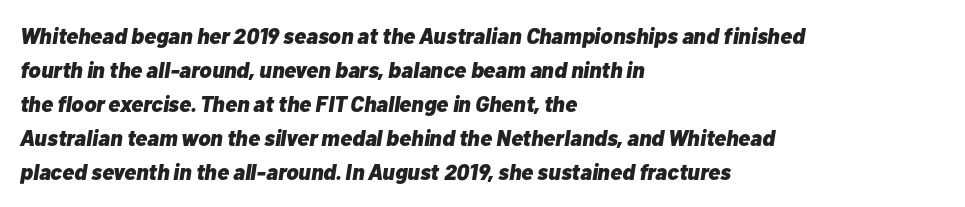
The typography opts for an oblique posture over an upright one. Observe the ordinary spacing: letters are neighbours, not strangers. A student would call this left alignment; a typographer would say flush left, rag right. These lines sit exactly where default settings would place them. The strokes are fattened all the way to bold.
